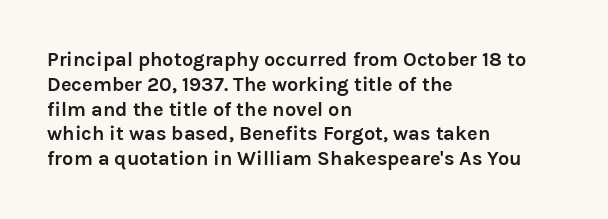
The image shows 20 px bold type, upright; set left-aligned, line spacing 1.24x, normal letter spacing, not underlined.
